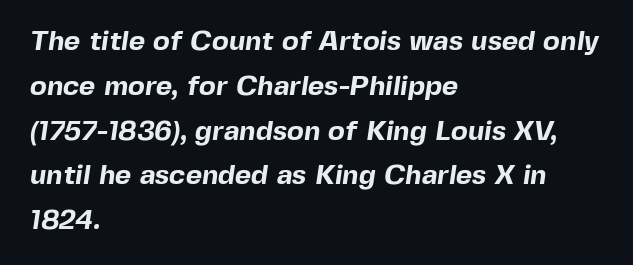
{"serif": "no", "bold": "yes", "weight": "bold", "width": "normal", "x_height": "medium", "monospaced": "no", "underline": "no", "align": "left", "line_spacing": "normal", "line_spacing_ratio": 1.6, "letter_spacing": "normal", "letter_spacing_em": 0.0, "glyph_px": 28}
